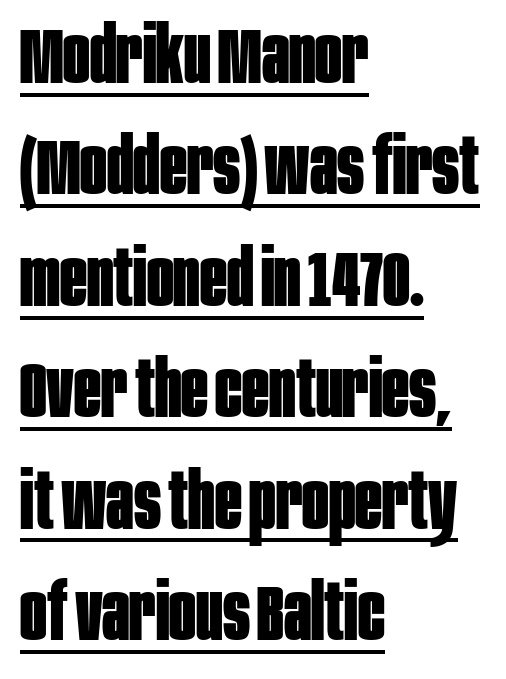
The image shows 79 px bold, condensed sans-serif type, upright; set left-aligned, normal line spacing (1.41x), normal letter spacing, underlined; low stroke contrast and a large x-height.
